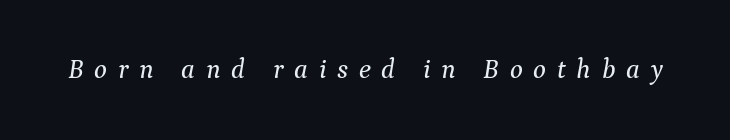
The image shows 27 px text type, italic (leaning right); set unusually wide letter spacing (+0.4 em), not underlined.
